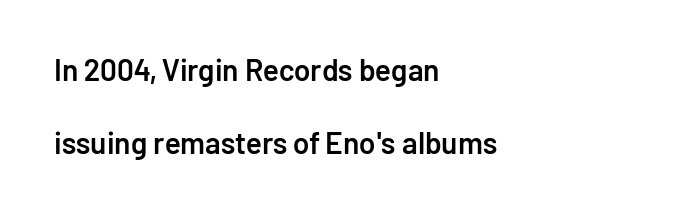
Character widths vary here, with narrow letters taking less room than wide ones. The line texture is even and compact thanks to regular tracking. Horizontally, the lines are justified to the leading edge only. Quick note: not italic, upright. The face used here is a sans, in the tradition of grotesques and geometrics.
